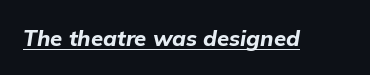
{"italic": "yes", "lean": "right", "slant_degrees": 9, "bold": "yes", "underline": "yes", "letter_spacing": "normal", "letter_spacing_em": 0.0, "glyph_px": 22}
